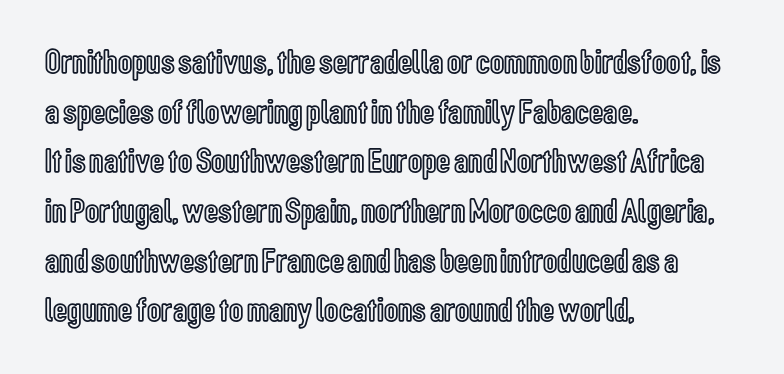
{"italic": "no", "width": "condensed", "x_height": "medium", "monospaced": "no", "underline": "no", "align": "left", "line_spacing": "normal", "line_spacing_ratio": 1.42, "letter_spacing": "normal", "letter_spacing_em": 0.0, "glyph_px": 35}
